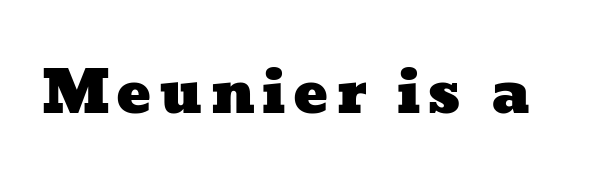
Q: Is the text underlined? A: No.
Q: Width (condensed, normal, or wide)? A: Wide.
Q: Stroke contrast? A: Low.
Q: x-height? A: Medium.
Q: Monospaced? A: No.
